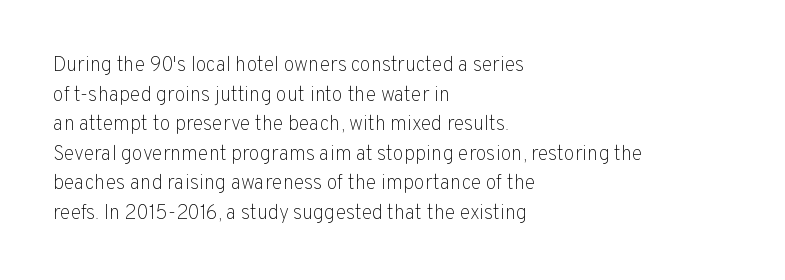
Q: Is the text bold? A: No.
Q: Is the text italic (slanted)? A: No, it is upright.
Q: Is the text underlined? A: No.
Q: How is the paragraph aligned? A: Left-aligned.
Q: Is the spacing between letters normal or unusually wide? A: Normal.
Q: Is the spacing between lines tight, normal or loose? A: Normal.
